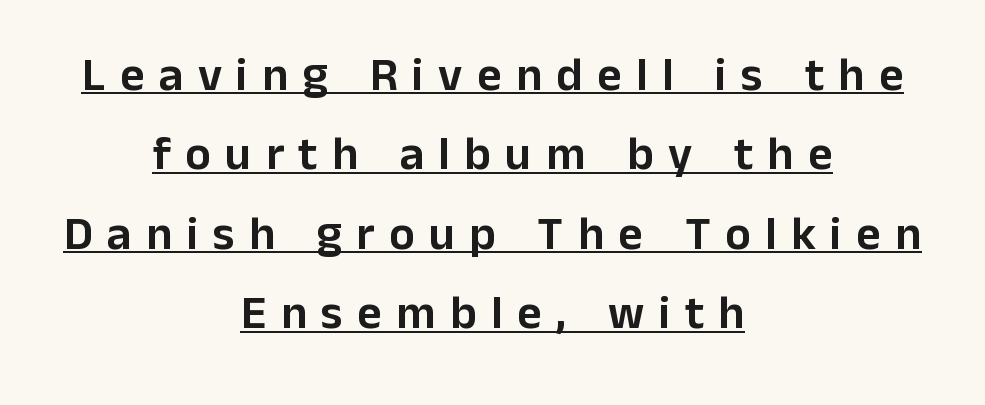
Between one letter and the next there's a generous, obvious gap. These lines are composed in type without serifs. Baseline-to-baseline distance is the conventional proportion of letter height. Underline: present. Leftover space on each line is divided equally before and after the words. The passage shown is typed in a proportional face where columns would drift.
